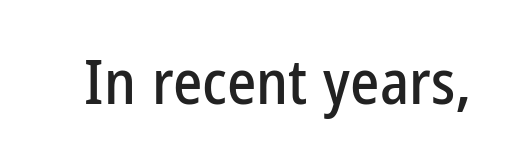
The gap between lines stays unmarked. Nope, no serifs anywhere on these letters. Inter-character spacing is left at the font's built-in metrics. Vertical strokes here are truly vertical. The rendering uses natural spacing where letterforms have individual widths.
